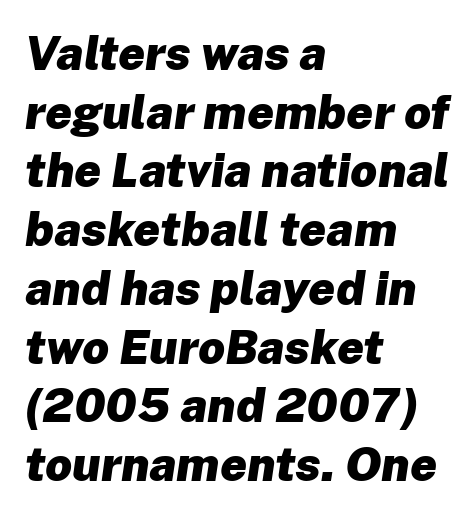
The image shows 47 px heavy type, italic (leaning right); set left-aligned, normal line spacing (1.25x), normal letter spacing, not underlined; low stroke contrast and a medium x-height.
